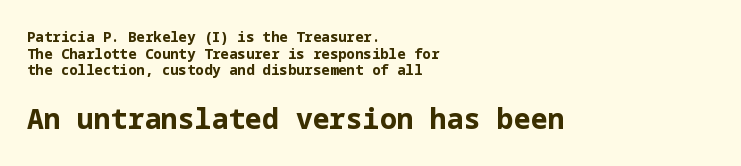
Italic? Not at all — the glyphs are vertical. The characters display no serif detailing; their extremities are plain. The letters sit at their default tracking, neither squeezed nor spread. Descenders are the only things crossing below the line. Does the bottom block carry the larger type? Yes, it does.
